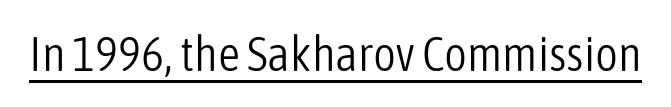
The image shows 49 px light, condensed sans-serif type, upright; set normal letter spacing, underlined; low stroke contrast and a medium x-height.
